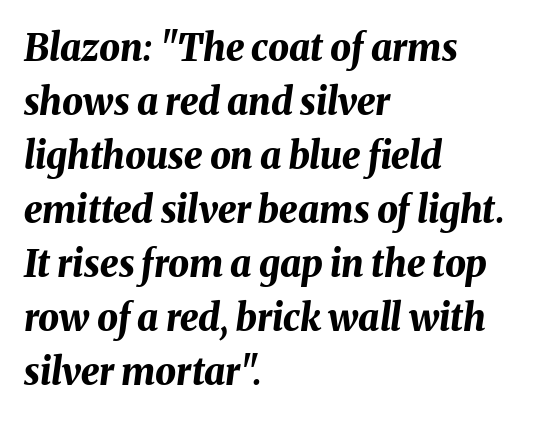
Q: Is the text bold? A: Yes.
Q: Is the text italic (slanted)? A: Yes, it leans right by about 8 degrees.
Q: Is the text underlined? A: No.
Q: How is the paragraph aligned? A: Left-aligned.
Q: Is the spacing between letters normal or unusually wide? A: Normal.
Q: Is the spacing between lines tight, normal or loose? A: Normal.
Q: Width (condensed, normal, or wide)? A: Normal.
Q: Stroke contrast? A: Medium.
Q: x-height? A: Medium.
Q: Monospaced? A: No.
